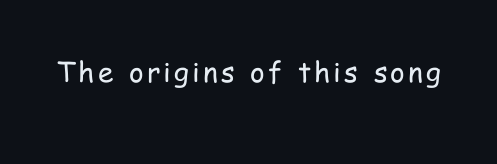
The image shows 28 px regular-weight, condensed sans-serif type, upright; set not underlined; low stroke contrast and a medium x-height.
